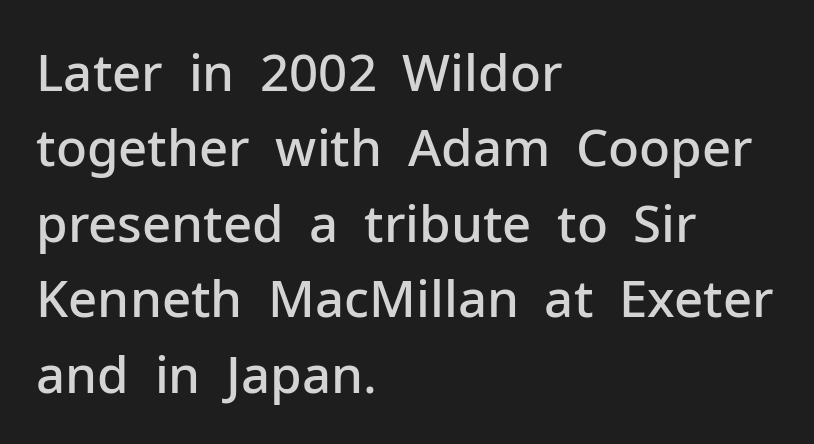
Q: Is the text bold? A: Semi-bold.
Q: Is the text italic (slanted)? A: No, it is upright.
Q: Is the typeface a serif or a sans-serif typeface? A: Sans-serif.
Q: Is the text underlined? A: No.
Q: How is the paragraph aligned? A: Left-aligned.
Q: Is the spacing between letters normal or unusually wide? A: Normal.
Q: Is the spacing between lines tight, normal or loose? A: Normal.
Q: Width (condensed, normal, or wide)? A: Normal.
Q: Stroke contrast? A: Low.
Q: x-height? A: Medium.
Q: Monospaced? A: No.
